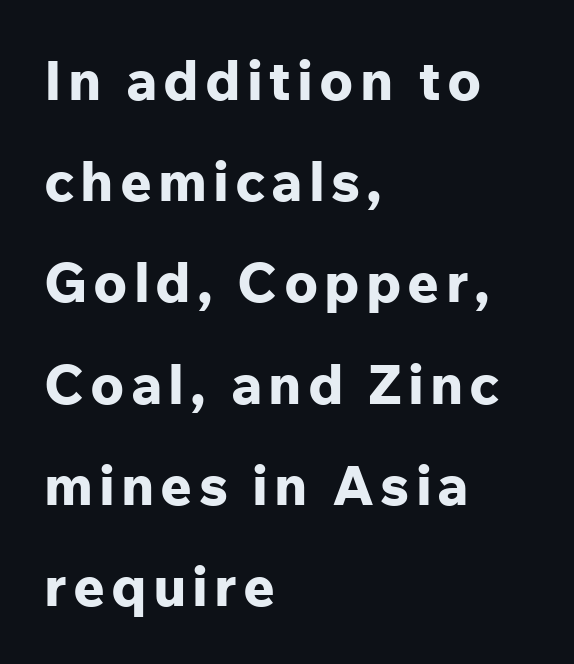
The image shows 55 px bold sans-serif type, upright; set left-aligned, line spacing 1.84x, not underlined; low stroke contrast and a medium x-height.
